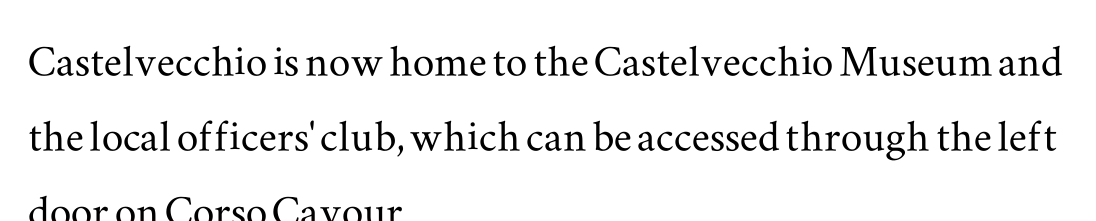
{"serif": "yes", "italic": "no", "width": "wide", "stroke_contrast": "medium", "x_height": "small", "monospaced": "no", "underline": "no", "align": "left", "line_spacing": "normal", "line_spacing_ratio": 1.39, "letter_spacing": "normal", "letter_spacing_em": 0.0, "glyph_px": 54}
